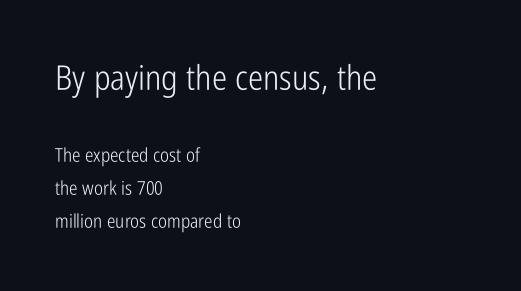
Nothing heavy about these letters — not bold at all. Do the letters lean? They stand straight. The face used here is a sans, in the tradition of grotesques and geometrics. The setting favours the left margin, as ordinary paragraphs usually do. Proportional: the letters do not fall into vertical columns.
